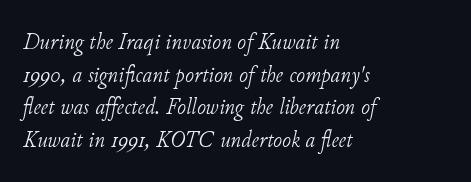
{"italic": "yes", "lean": "right", "slant_degrees": 11, "bold": "no", "underline": "no", "align": "left", "line_spacing": "normal", "line_spacing_ratio": 1.36, "letter_spacing": "normal", "letter_spacing_em": 0.0, "glyph_px": 24}
